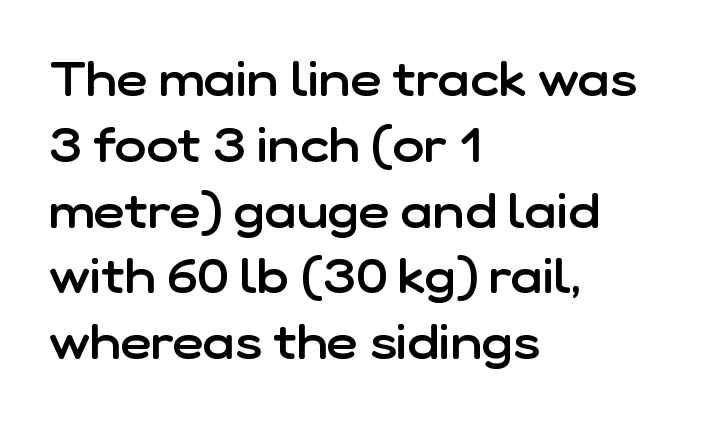
The image shows 48 px semibold sans-serif type, upright; set left-aligned, normal line spacing (1.37x), normal letter spacing, not underlined; low stroke contrast and a medium x-height.
